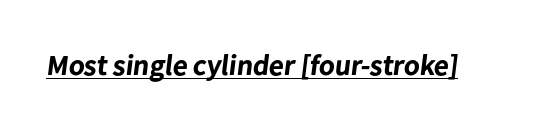
{"serif": "no", "bold": "yes", "weight": "bold", "width": "normal", "stroke_contrast": "low", "x_height": "medium", "monospaced": "no", "underline": "yes", "letter_spacing": "normal", "letter_spacing_em": 0.0, "glyph_px": 29}
